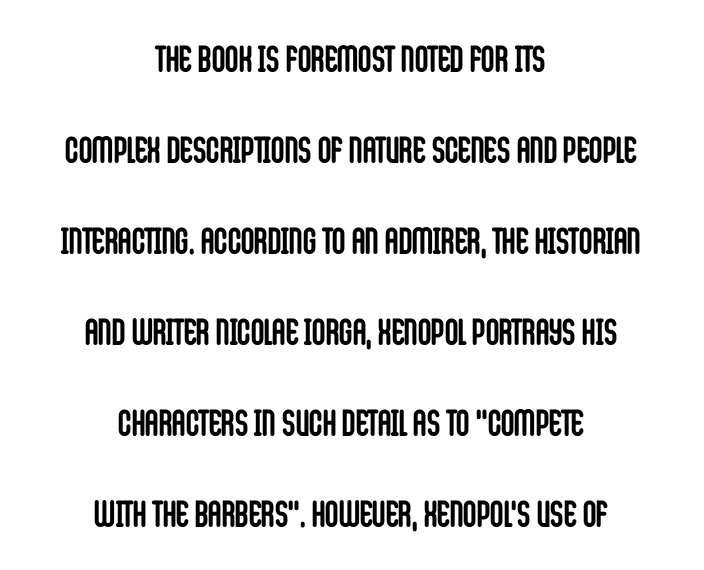
Q: Is the text bold? A: Yes.
Q: Is the text italic (slanted)? A: No, it is upright.
Q: Is the typeface a serif or a sans-serif typeface? A: Sans-serif.
Q: Is the text underlined? A: No.
Q: How is the paragraph aligned? A: Centered.
Q: Is the spacing between letters normal or unusually wide? A: Normal.
Q: Is the spacing between lines tight, normal or loose? A: Loose.
Q: Width (condensed, normal, or wide)? A: Condensed.
Q: Stroke contrast? A: Low.
Q: x-height? A: Large.
Q: Monospaced? A: No.
